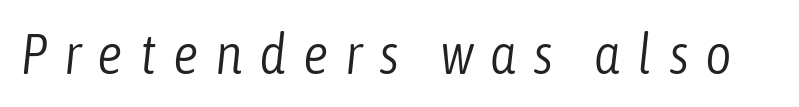
{"italic": "yes", "lean": "right", "slant_degrees": 6, "bold": "no", "weight": "light", "width": "condensed", "stroke_contrast": "low", "x_height": "medium", "monospaced": "no", "underline": "no", "letter_spacing": "wide", "letter_spacing_em": 0.29, "glyph_px": 57}
